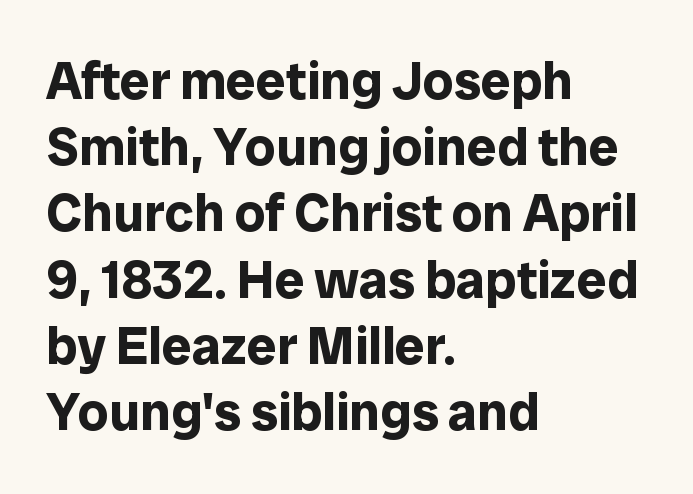
Q: Is the text bold? A: Yes.
Q: Is the text italic (slanted)? A: No, it is upright.
Q: Is the typeface a serif or a sans-serif typeface? A: Sans-serif.
Q: Is the text underlined? A: No.
Q: How is the paragraph aligned? A: Left-aligned.
Q: Is the spacing between letters normal or unusually wide? A: Normal.
Q: Is the spacing between lines tight, normal or loose? A: Normal.
Q: Width (condensed, normal, or wide)? A: Normal.
Q: Stroke contrast? A: Low.
Q: x-height? A: Medium.
Q: Monospaced? A: No.
